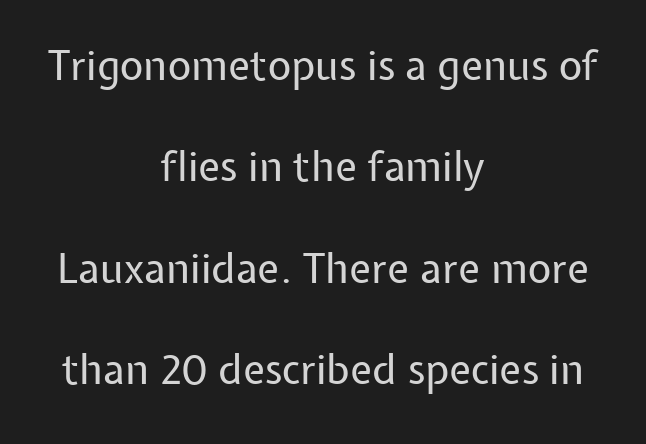
{"serif": "no", "italic": "no", "bold": "no", "weight": "regular", "width": "normal", "stroke_contrast": "low", "x_height": "medium", "monospaced": "no", "underline": "no", "align": "center", "line_spacing": "loose", "line_spacing_ratio": 2.47, "letter_spacing": "normal", "letter_spacing_em": 0.0, "glyph_px": 41}
